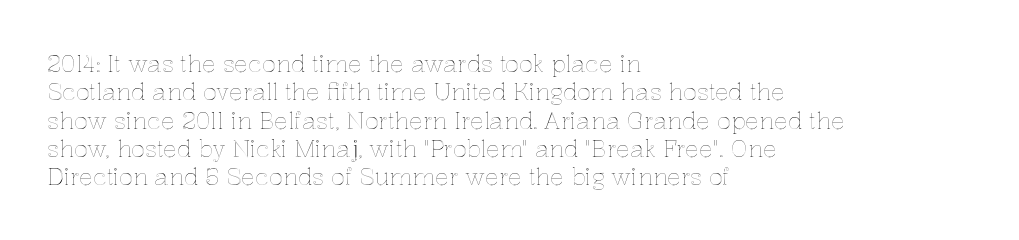
Q: Is the text italic (slanted)? A: No, it is upright.
Q: Is the text underlined? A: No.
Q: How is the paragraph aligned? A: Left-aligned.
Q: Is the spacing between letters normal or unusually wide? A: Normal.
